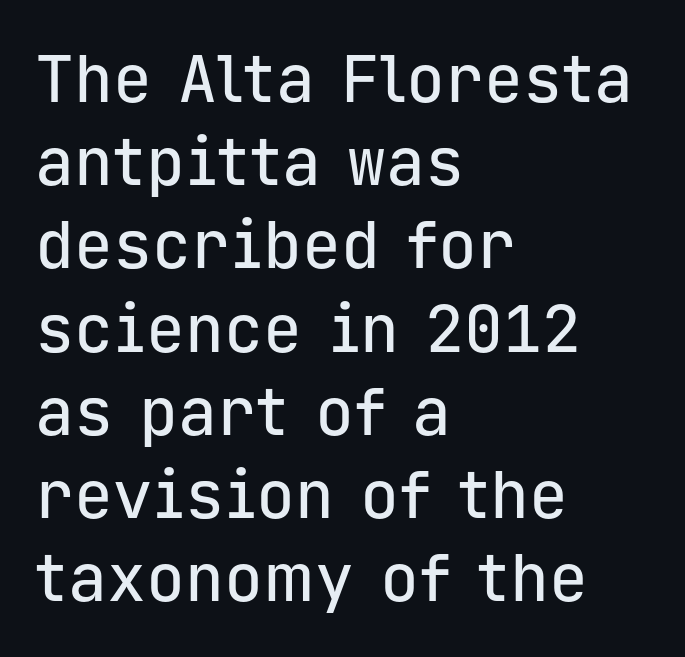
{"serif": "no", "italic": "no", "width": "normal", "stroke_contrast": "low", "x_height": "medium", "monospaced": "yes", "underline": "no", "align": "left", "line_spacing": "normal", "line_spacing_ratio": 1.28, "letter_spacing": "normal", "letter_spacing_em": 0.0, "glyph_px": 65}
